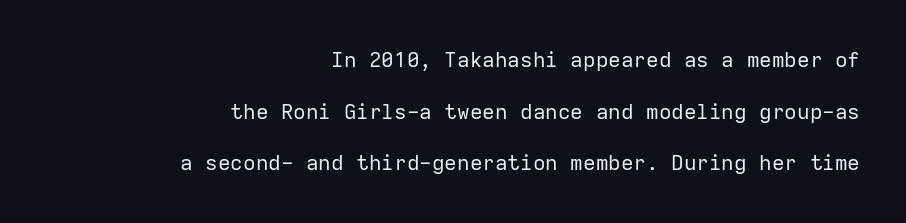
Q: Is the text bold? A: No.
Q: Is the text italic (slanted)? A: No, it is upright.
Q: Is the text underlined? A: No.
Q: How is the paragraph aligned? A: Right-aligned.
Q: Is the spacing between letters normal or unusually wide? A: Normal.
Q: Is the spacing between lines tight, normal or loose? A: Loose.
